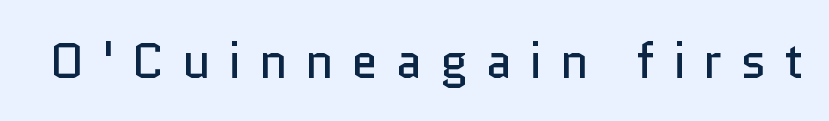
Q: Is the text bold? A: No.
Q: Is the text italic (slanted)? A: No, it is upright.
Q: Is the typeface a serif or a sans-serif typeface? A: Sans-serif.
Q: Is the text underlined? A: No.
Q: Is the spacing between letters normal or unusually wide? A: Unusually wide.
Q: Width (condensed, normal, or wide)? A: Normal.
Q: Stroke contrast? A: Low.
Q: x-height? A: Medium.
Q: Monospaced? A: No.
